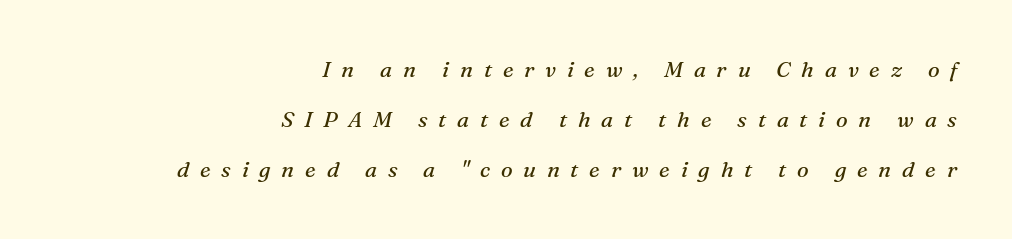
{"italic": "yes", "lean": "right", "slant_degrees": 16, "bold": "no", "underline": "no", "align": "right", "line_spacing": "loose", "line_spacing_ratio": 2.28, "letter_spacing": "wide", "letter_spacing_em": 0.49, "glyph_px": 22}
